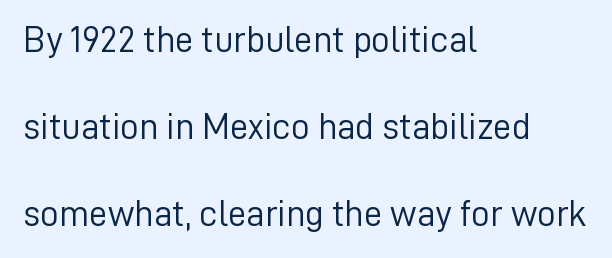
Q: Is the text bold? A: No.
Q: Is the text italic (slanted)? A: No, it is upright.
Q: Is the typeface a serif or a sans-serif typeface? A: Sans-serif.
Q: Is the text underlined? A: No.
Q: How is the paragraph aligned? A: Left-aligned.
Q: Is the spacing between letters normal or unusually wide? A: Normal.
Q: Is the spacing between lines tight, normal or loose? A: Loose.
Q: Width (condensed, normal, or wide)? A: Normal.
Q: Stroke contrast? A: Low.
Q: x-height? A: Medium.
Q: Monospaced? A: No.
